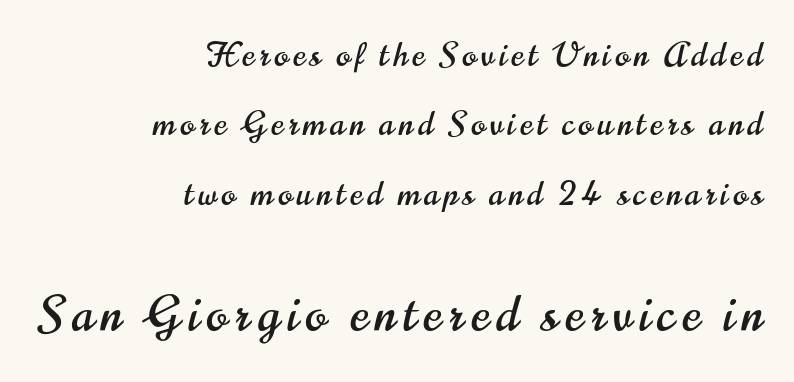
Spacing verdict: proportional, widths tailored to each character. Words float on clear page, feet unadorned. The face used here appears at its bigger size in the lower chunk. This sample trades compactness for vertical openness between lines.
